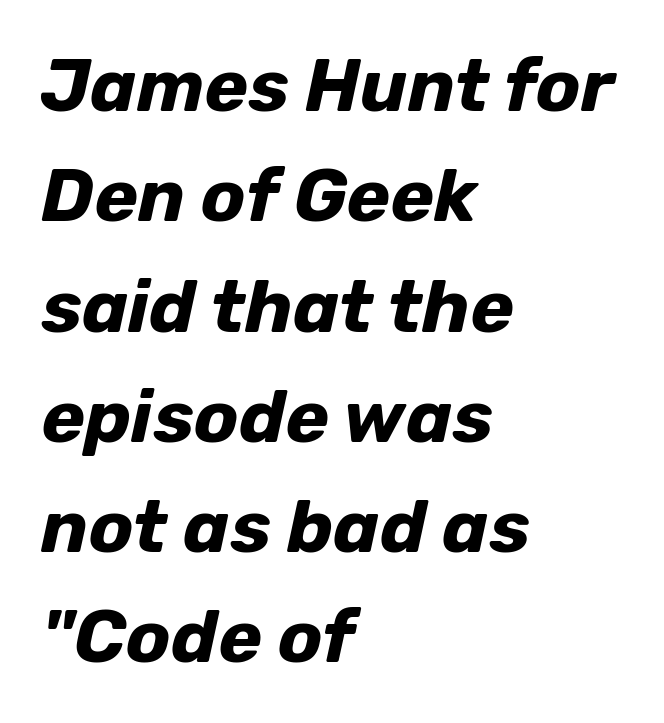
The image shows 74 px bold type, italic (leaning right); set left-aligned, normal line spacing (1.49x), normal letter spacing, not underlined; low stroke contrast and a medium x-height.
